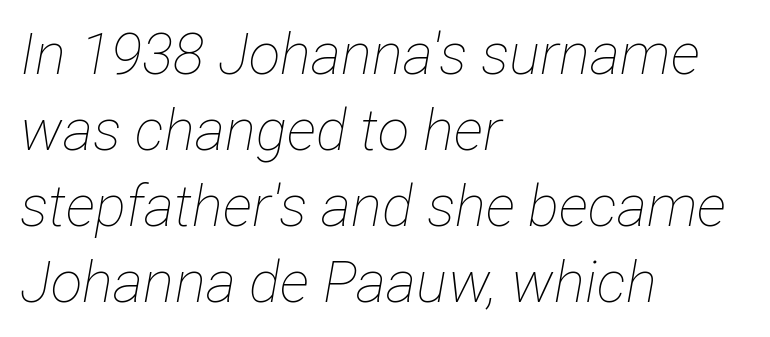
The space beneath each line is pristine and unruled. The paragraph has a hard left edge and a soft right edge. This is not heavy type; no bold has been used. You could not count columns in this text — the font is proportionally spaced. These lines keep a tight, regular rhythm from letter to letter. In terms of posture, this sample is oblique.
